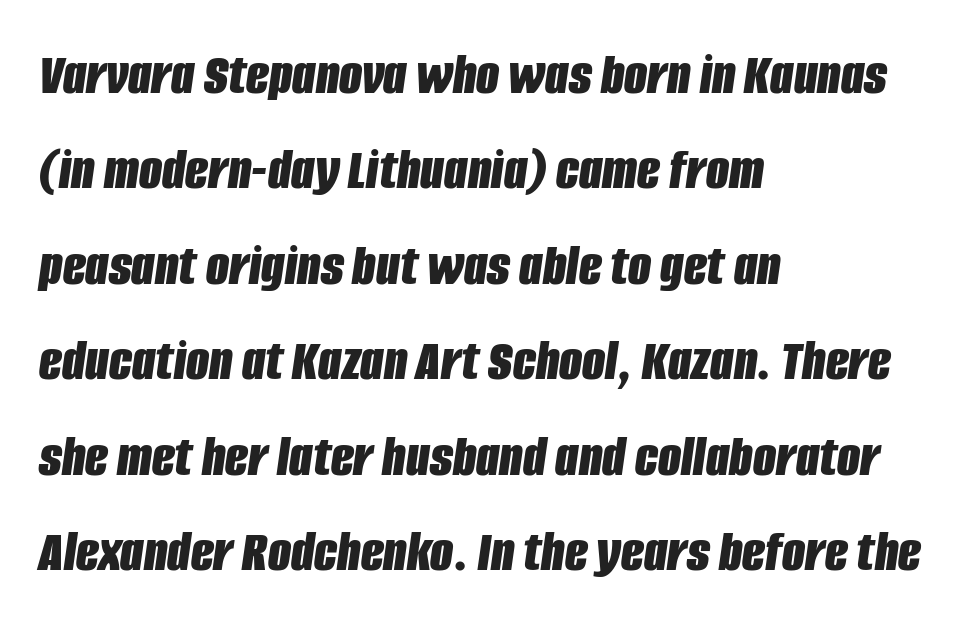
The image shows 60 px bold, condensed type, italic (leaning right); set left-aligned, normal line spacing (1.59x), normal letter spacing, not underlined; low stroke contrast and a large x-height.
